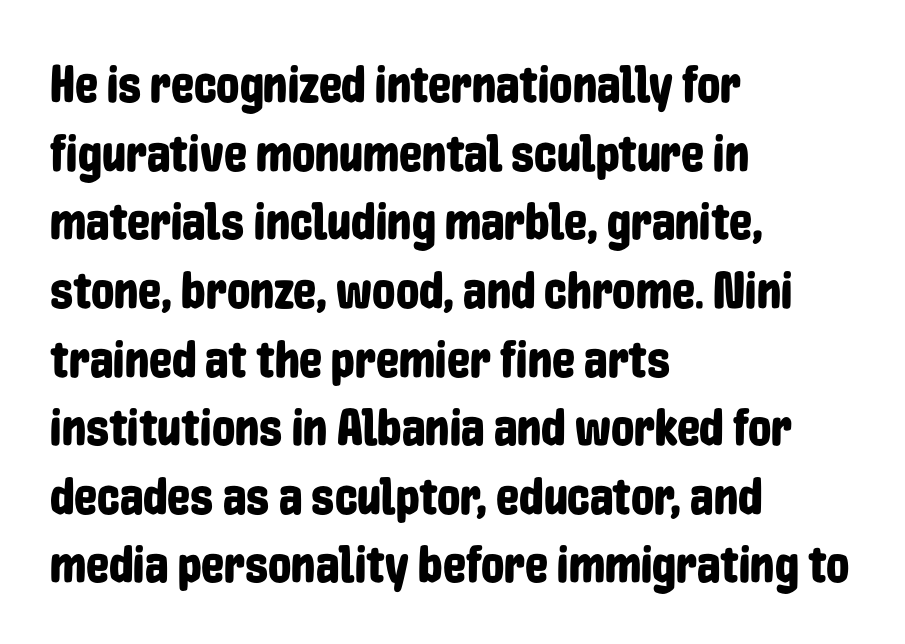
A typesetter would call this proportional, since set widths differ per character. Each row of text sits above clean, open space. Stroke terminals: plain, sans-serif. Casual observation: everything's shoved over to the left.
